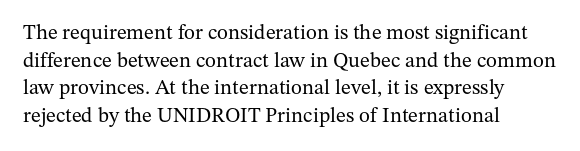
Q: Is the text bold? A: No.
Q: Is the text italic (slanted)? A: No, it is upright.
Q: Is the text underlined? A: No.
Q: How is the paragraph aligned? A: Left-aligned.
Q: Is the spacing between letters normal or unusually wide? A: Normal.
Q: Is the spacing between lines tight, normal or loose? A: Normal.
